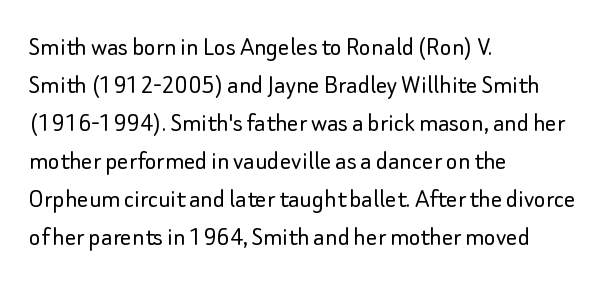
Q: Is the text bold? A: No.
Q: Is the text italic (slanted)? A: No, it is upright.
Q: Is the typeface a serif or a sans-serif typeface? A: Sans-serif.
Q: Is the text underlined? A: No.
Q: How is the paragraph aligned? A: Left-aligned.
Q: Is the spacing between letters normal or unusually wide? A: Normal.
Q: Is the spacing between lines tight, normal or loose? A: Normal.
Q: Width (condensed, normal, or wide)? A: Normal.
Q: Stroke contrast? A: Low.
Q: x-height? A: Small.
Q: Monospaced? A: No.
